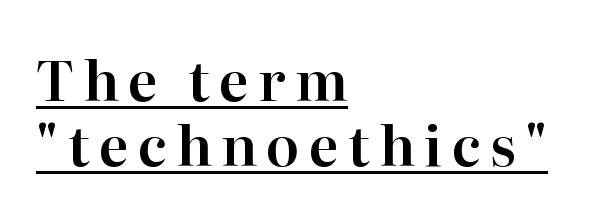
{"serif": "yes", "italic": "no", "width": "normal", "stroke_contrast": "high", "x_height": "medium", "monospaced": "no", "underline": "yes", "align": "left", "line_spacing_ratio": 1.18, "glyph_px": 55}
